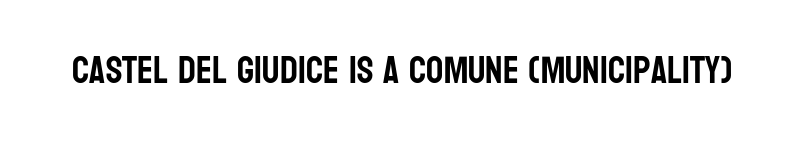
The image shows 38 px condensed sans-serif type, upright; set normal letter spacing, not underlined; low stroke contrast and a large x-height.
